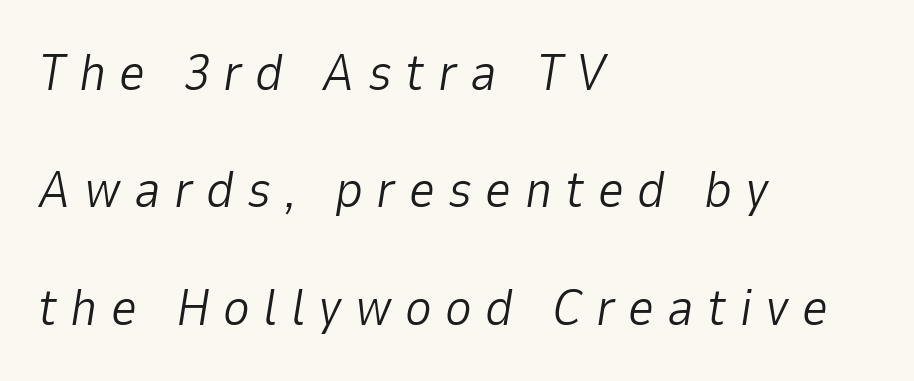
{"italic": "yes", "lean": "right", "slant_degrees": 9, "bold": "no", "weight": "light", "width": "normal", "stroke_contrast": "low", "x_height": "medium", "monospaced": "no", "underline": "no", "align": "left", "line_spacing": "loose", "line_spacing_ratio": 2.3, "letter_spacing": "wide", "letter_spacing_em": 0.26, "glyph_px": 51}
